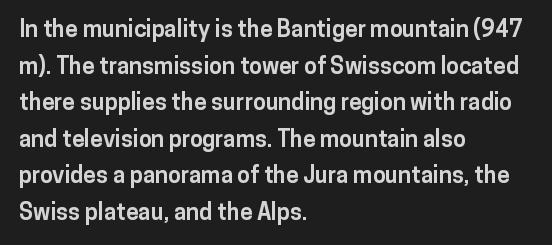
Q: Is the text bold? A: Yes.
Q: Is the text italic (slanted)? A: No, it is upright.
Q: Is the text underlined? A: No.
Q: How is the paragraph aligned? A: Left-aligned.
Q: Is the spacing between letters normal or unusually wide? A: Normal.
Q: Is the spacing between lines tight, normal or loose? A: Normal.
